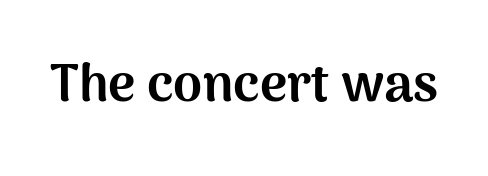
Posture: upright roman. Proportional: the letters do not fall into vertical columns. On the weight axis this lands at bold, roughly 700. The tracking reads as untouched default to a designer's eye. Nothing sits at the stroke ends, so this counts as sans-serif. The space directly below the letters is spotless.
